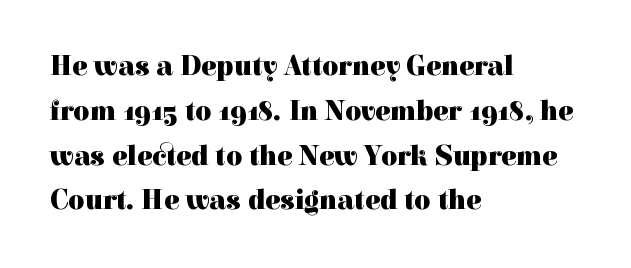
{"serif": "yes", "italic": "no", "bold": "yes", "weight": "heavy", "width": "normal", "x_height": "medium", "monospaced": "no", "underline": "no", "align": "left", "line_spacing": "normal", "line_spacing_ratio": 1.6, "letter_spacing": "normal", "letter_spacing_em": 0.0, "glyph_px": 28}
